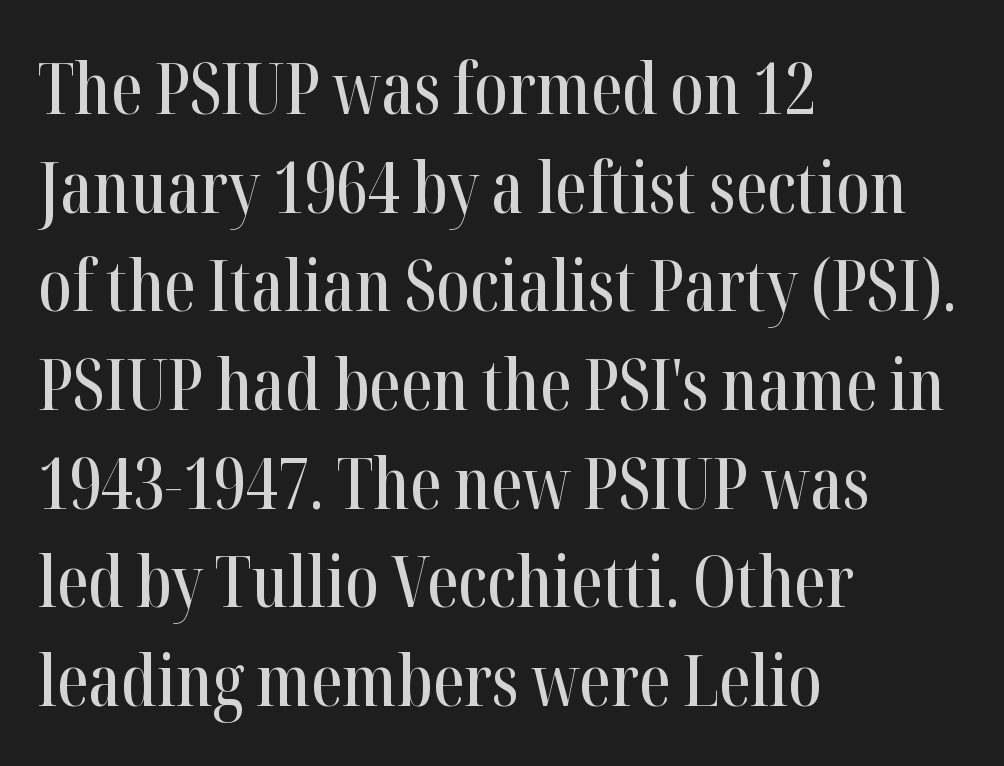
Q: Is the text italic (slanted)? A: No, it is upright.
Q: Is the typeface a serif or a sans-serif typeface? A: Serif.
Q: Is the text underlined? A: No.
Q: How is the paragraph aligned? A: Left-aligned.
Q: Is the spacing between letters normal or unusually wide? A: Normal.
Q: Is the spacing between lines tight, normal or loose? A: Normal.
Q: Width (condensed, normal, or wide)? A: Condensed.
Q: Stroke contrast? A: High.
Q: x-height? A: Medium.
Q: Monospaced? A: No.
